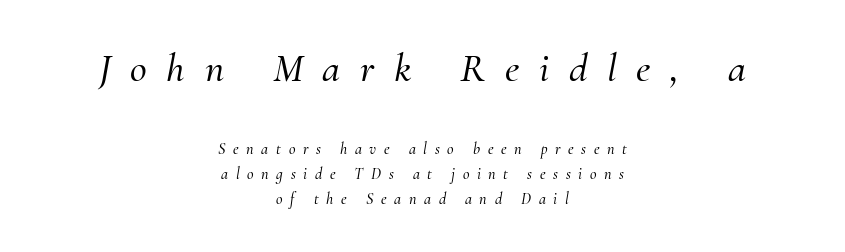
Q: Is the text italic (slanted)? A: Yes, it leans right by about 10 degrees.
Q: Is the typeface a serif or a sans-serif typeface? A: Serif.
Q: Is the text underlined? A: No.
Q: How is the paragraph aligned? A: Centered.
Q: Is the spacing between letters normal or unusually wide? A: Unusually wide.
Q: Is the spacing between lines tight, normal or loose? A: Normal.
Q: Which block of text is set in a larger size, the first (top) or the second (bottom)? A: The first (top) one.
Q: Width (condensed, normal, or wide)? A: Normal.
Q: Stroke contrast? A: Medium.
Q: x-height? A: Small.
Q: Monospaced? A: No.
